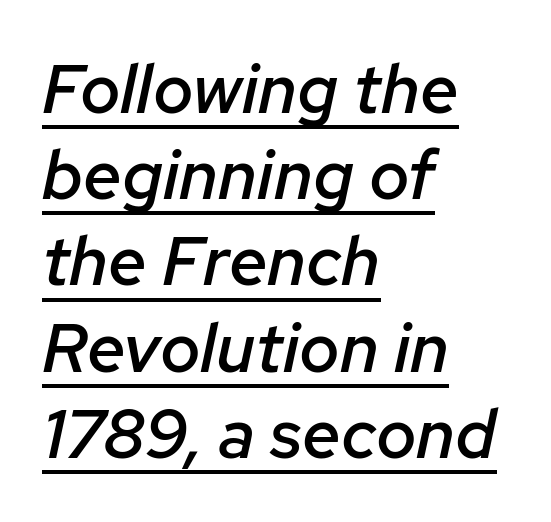
Q: Is the text bold? A: Semi-bold.
Q: Is the text italic (slanted)? A: Yes, it leans right by about 12 degrees.
Q: Is the text underlined? A: Yes.
Q: How is the paragraph aligned? A: Left-aligned.
Q: Is the spacing between letters normal or unusually wide? A: Normal.
Q: Is the spacing between lines tight, normal or loose? A: Normal.
Q: Width (condensed, normal, or wide)? A: Normal.
Q: Stroke contrast? A: Low.
Q: x-height? A: Medium.
Q: Monospaced? A: No.
